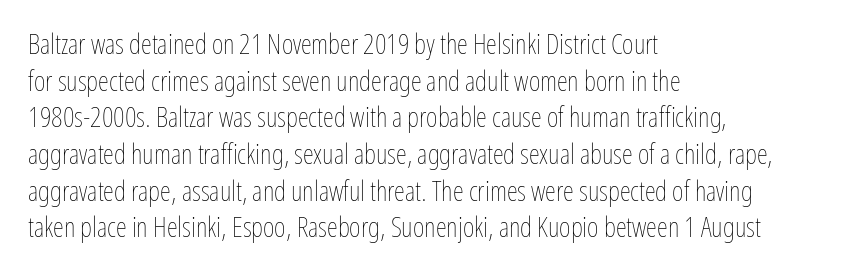
{"italic": "no", "bold": "no", "weight": "thin", "width": "condensed", "stroke_contrast": "low", "x_height": "medium", "monospaced": "no", "underline": "no", "align": "left", "line_spacing": "normal", "line_spacing_ratio": 1.31, "letter_spacing": "normal", "letter_spacing_em": 0.0, "glyph_px": 28}
